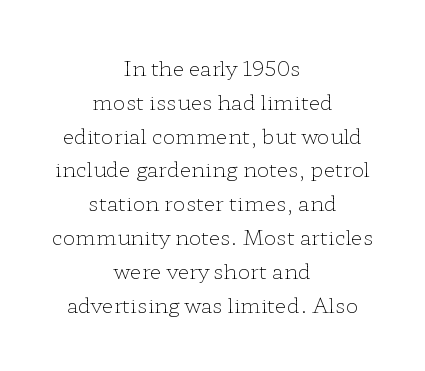
{"italic": "no", "bold": "no", "underline": "no", "align": "center", "line_spacing": "normal", "line_spacing_ratio": 1.61, "letter_spacing": "normal", "letter_spacing_em": 0.0, "glyph_px": 21}
